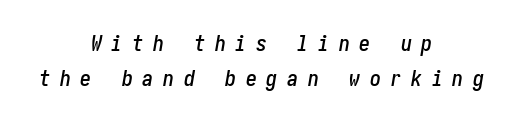
The image shows 22 px text type, italic (leaning right); set centered, normal line spacing (1.6x), unusually wide letter spacing (+0.44 em), not underlined.
